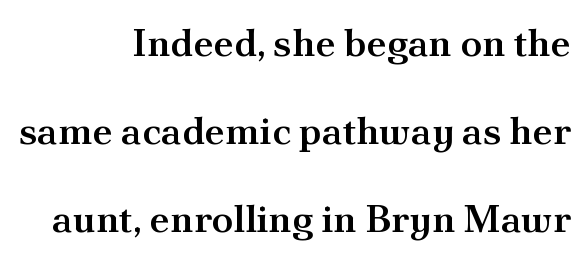
Q: Is the text bold? A: Semi-bold.
Q: Is the text italic (slanted)? A: No, it is upright.
Q: Is the typeface a serif or a sans-serif typeface? A: Serif.
Q: Is the text underlined? A: No.
Q: How is the paragraph aligned? A: Right-aligned.
Q: Is the spacing between letters normal or unusually wide? A: Normal.
Q: Is the spacing between lines tight, normal or loose? A: Loose.
Q: Width (condensed, normal, or wide)? A: Normal.
Q: Stroke contrast? A: Medium.
Q: x-height? A: Small.
Q: Monospaced? A: No.
